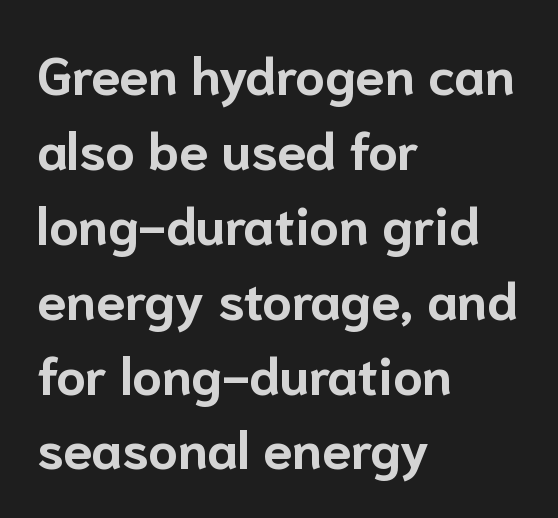
{"serif": "no", "italic": "no", "bold": "yes", "weight": "bold", "width": "normal", "stroke_contrast": "low", "x_height": "medium", "monospaced": "no", "underline": "no", "align": "left", "line_spacing": "normal", "line_spacing_ratio": 1.44, "letter_spacing": "normal", "letter_spacing_em": 0.0, "glyph_px": 52}
